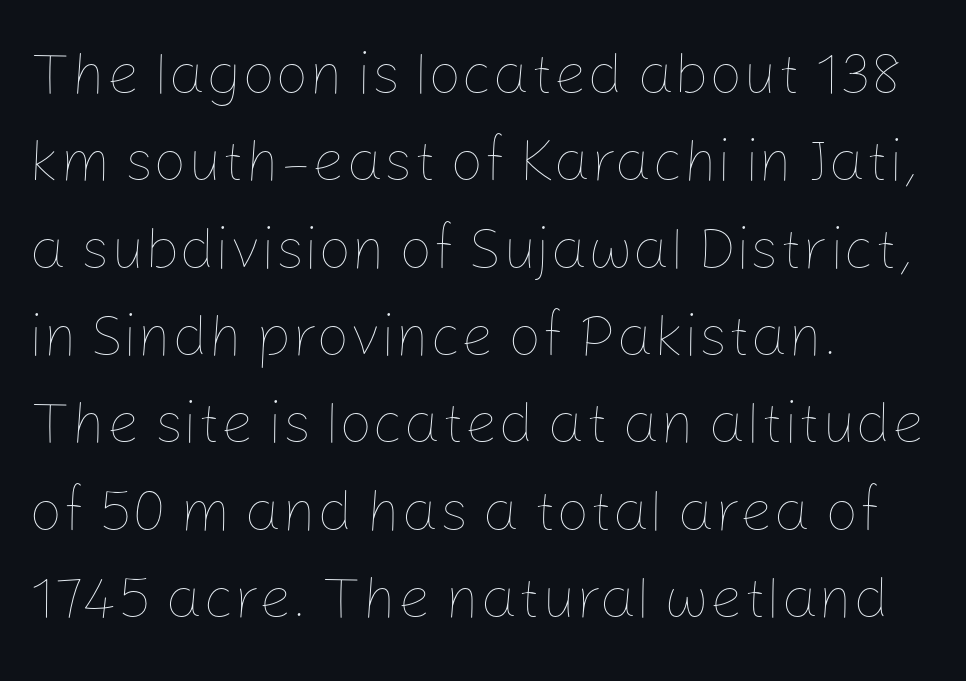
Q: Is the text bold? A: No.
Q: Is the text italic (slanted)? A: No, it is upright.
Q: Is the text underlined? A: No.
Q: How is the paragraph aligned? A: Left-aligned.
Q: Is the spacing between letters normal or unusually wide? A: Normal.
Q: Is the spacing between lines tight, normal or loose? A: Normal.
Q: Width (condensed, normal, or wide)? A: Normal.
Q: Stroke contrast? A: Low.
Q: x-height? A: Medium.
Q: Monospaced? A: No.
